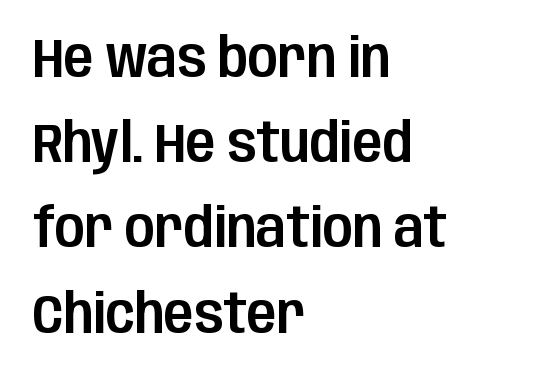
The image shows 55 px condensed sans-serif type, upright; set left-aligned, normal line spacing (1.55x), normal letter spacing, not underlined; low stroke contrast and a large x-height.
